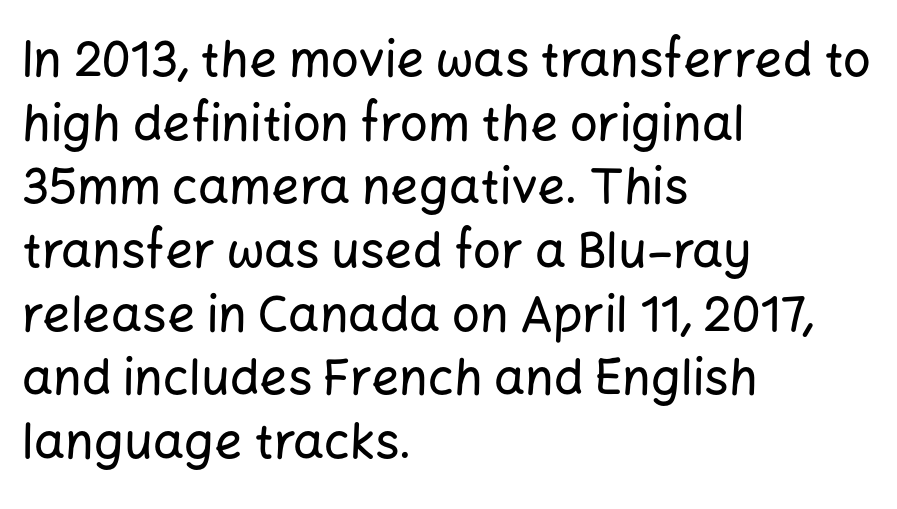
{"serif": "no", "italic": "no", "width": "normal", "stroke_contrast": "low", "x_height": "medium", "monospaced": "no", "underline": "no", "align": "left", "line_spacing": "normal", "line_spacing_ratio": 1.3, "letter_spacing": "normal", "letter_spacing_em": 0.0, "glyph_px": 49}
